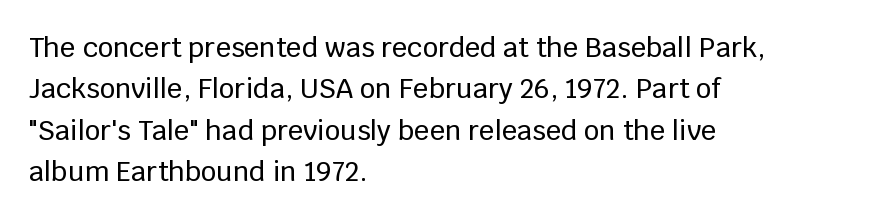
{"italic": "no", "underline": "no", "align": "left", "line_spacing": "normal", "line_spacing_ratio": 1.53, "letter_spacing": "normal", "letter_spacing_em": 0.0, "glyph_px": 27}
